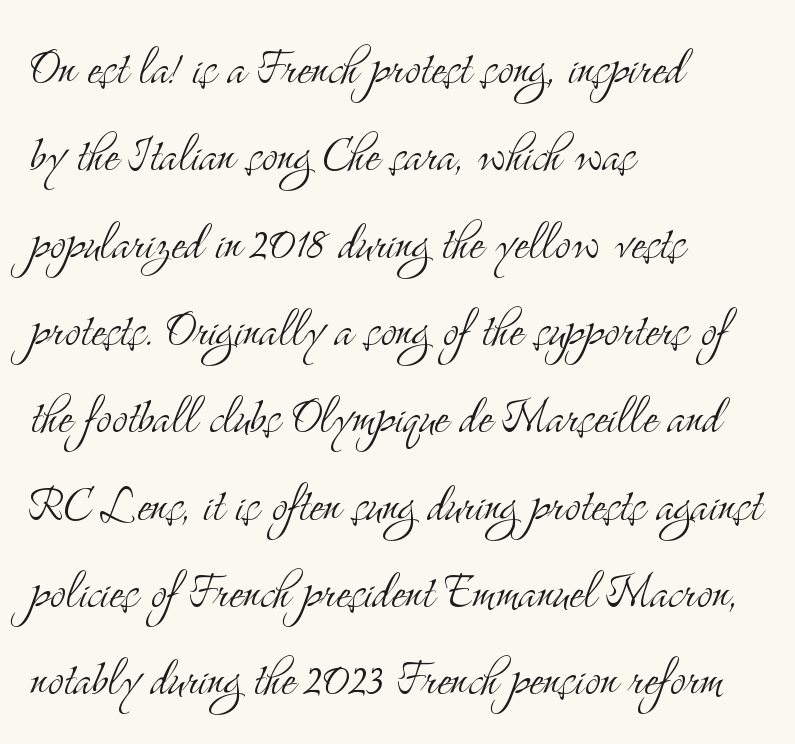
The image shows 59 px light, condensed serif type; set left-aligned, normal line spacing (1.48x), normal letter spacing, not underlined; medium stroke contrast and a small x-height.
